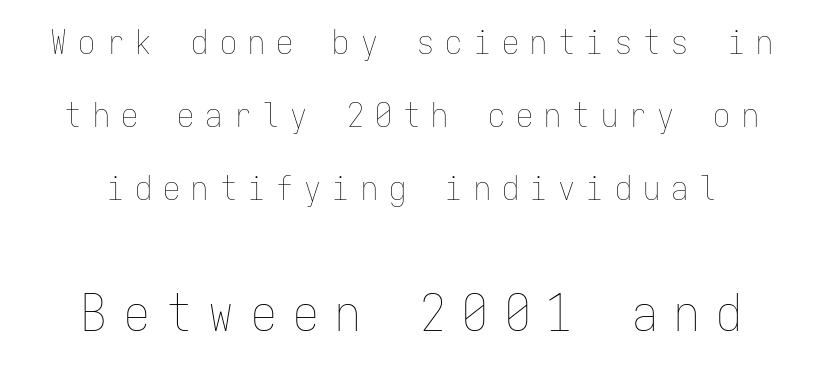
{"italic": "no", "bold": "no", "weight": "thin", "width": "condensed", "stroke_contrast": "low", "x_height": "medium", "monospaced": "yes", "underline": "no", "align": "center", "line_spacing": "loose", "line_spacing_ratio": 2.15, "letter_spacing": "wide", "letter_spacing_em": 0.33, "larger_block": "second", "size_ratio": 1.5, "glyph_px": 51}
